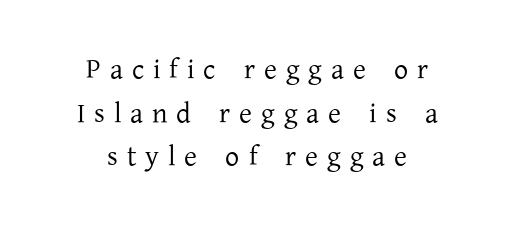
The image shows 28 px regular-weight serif type, upright; set centered, normal line spacing (1.56x), unusually wide letter spacing (+0.32 em), not underlined; low stroke contrast and a medium x-height.
